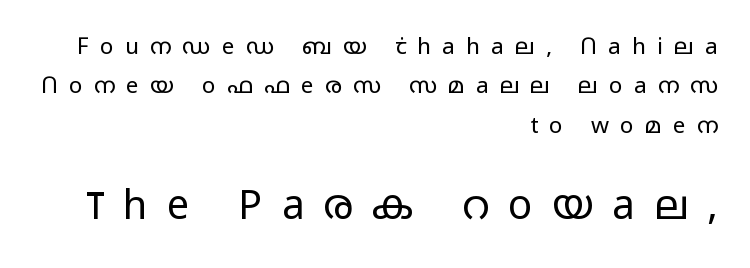
The block sitting lower on the canvas is the one with enlarged characters. Nothing sits at the stroke ends, so this counts as sans-serif. Spacing verdict: proportional, widths tailored to each character. This is the regular roman posture of the typeface. Compared with typical body copy, the letter spacing here is much looser. Caption: multi-line text, flush right, ragged left.
